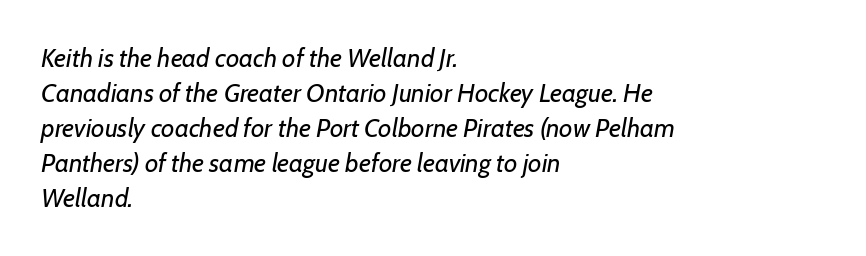
The rows are spaced the way most documents space them. One-word summary of the alignment: left. The horizontal fit of the characters is conventional and even. The area under the type is left untouched. Heft: none added — not bold.
